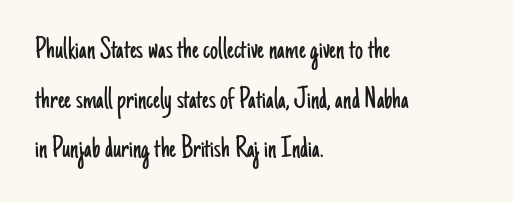
Beneath every word, the page is bare. The type sits square on the baseline with zero lean. Caption: standard tracking, unaltered. The letterforms sit at book weight or below.
